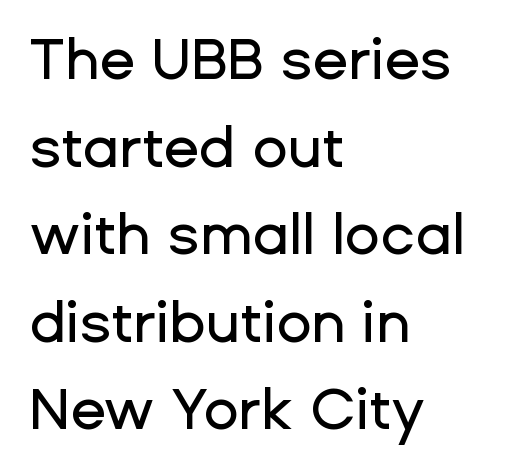
{"serif": "no", "italic": "no", "width": "normal", "stroke_contrast": "low", "x_height": "medium", "monospaced": "no", "underline": "no", "align": "left", "line_spacing": "normal", "line_spacing_ratio": 1.51, "letter_spacing": "normal", "letter_spacing_em": 0.0, "glyph_px": 58}
